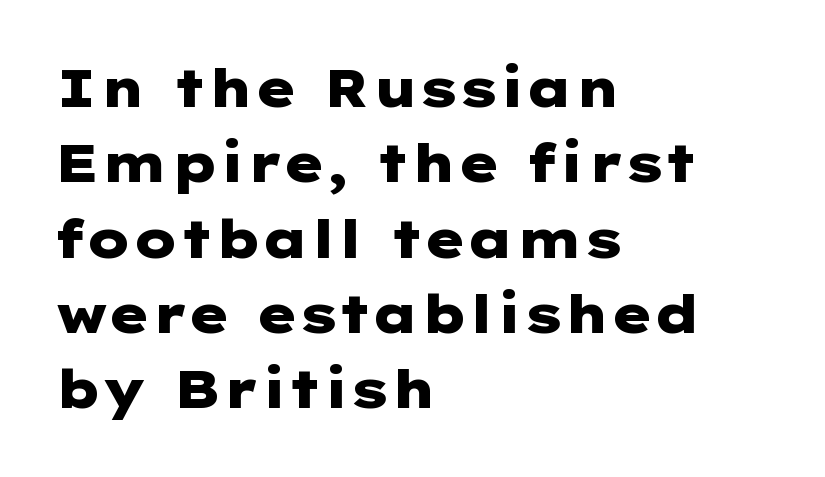
{"serif": "no", "italic": "no", "bold": "yes", "weight": "heavy", "width": "wide", "stroke_contrast": "low", "x_height": "medium", "underline": "no", "align": "left", "line_spacing": "normal", "line_spacing_ratio": 1.42, "letter_spacing": "normal", "letter_spacing_em": 0.0, "glyph_px": 53}
